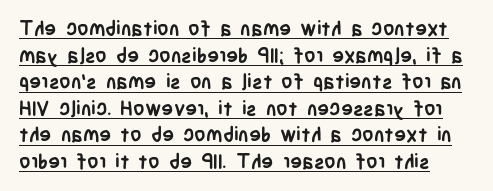
The image shows 20 px bold type, upright; set normal line spacing (1.33x), normal letter spacing, underlined.
